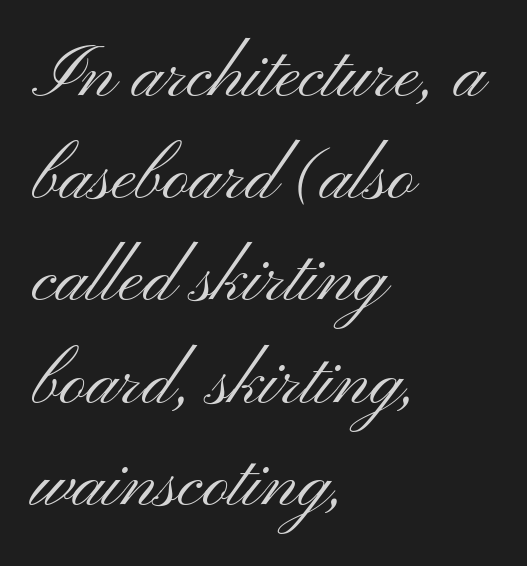
The image shows 73 px light, wide sans-serif type; set left-aligned, normal line spacing (1.4x), normal letter spacing, not underlined; medium stroke contrast and a small x-height.
